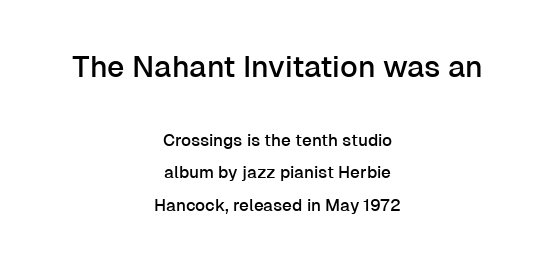
The passage shown has conventional tracking throughout. The strip under each line holds only bare page. Look at the bottom of the vertical strokes: they stop flat, with no serifs. Vertically, the passage feels expansive, rows floating well apart. Posture: vertical. Both edges are ragged and mirror each other, which tells us the setting is centered.
